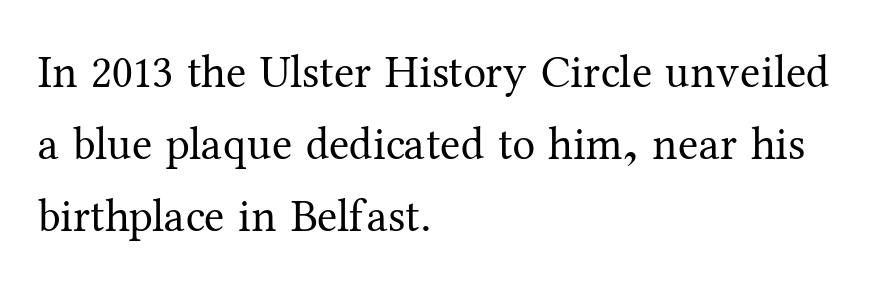
The image shows 46 px regular-weight serif type, upright; set left-aligned, normal line spacing (1.56x), normal letter spacing, not underlined; medium stroke contrast and a medium x-height.
